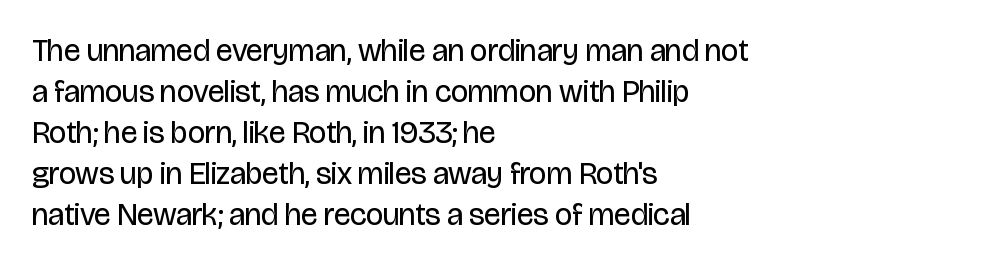
The rendering uses natural spacing where letterforms have individual widths. Designer's note — italics off, roman on. The baseline area is clear. Default kerning and tracking; the words read as compact shapes.
